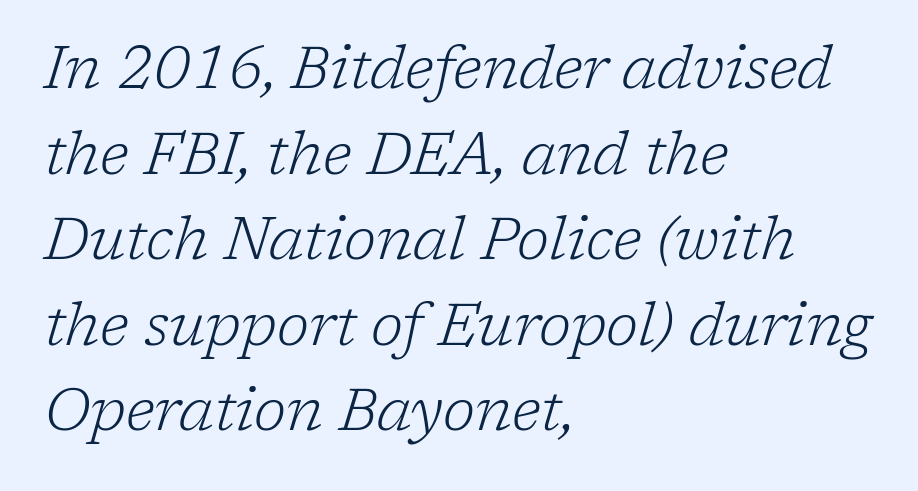
The image shows 59 px light serif type, italic (leaning right); set left-aligned, normal line spacing (1.45x), normal letter spacing, not underlined; low stroke contrast and a medium x-height.
